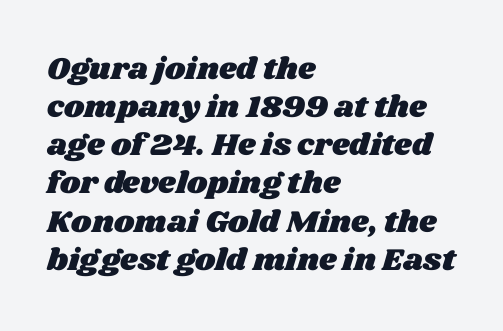
The image shows 31 px wide type; set left-aligned, line spacing 1.23x, normal letter spacing, not underlined; medium stroke contrast and a large x-height.
